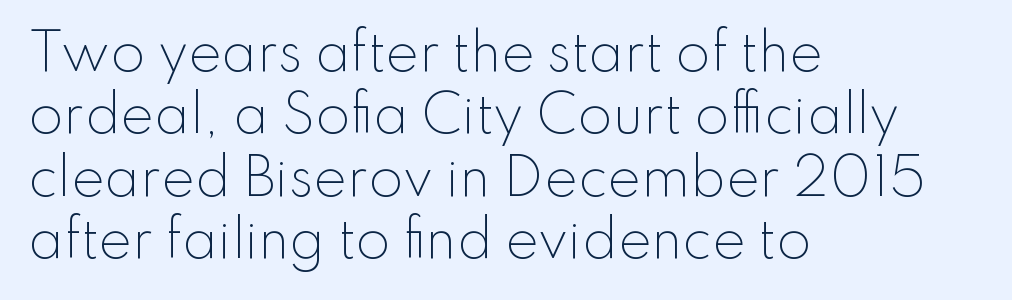
The cut favours lightness, reaching ordinary text weight at its darkest. A roman cut, with each character standing at attention. How are the letters spaced? Ordinarily, with no added tracking. These lines are rendered in a variable-pitch font.
